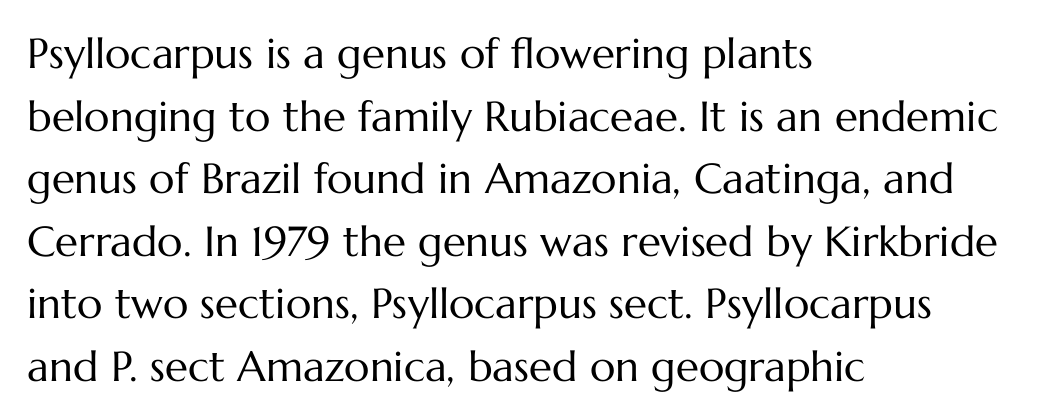
{"italic": "no", "bold": "no", "weight": "regular", "width": "normal", "stroke_contrast": "medium", "x_height": "medium", "monospaced": "no", "underline": "no", "align": "left", "line_spacing": "normal", "line_spacing_ratio": 1.49, "letter_spacing": "normal", "letter_spacing_em": 0.0, "glyph_px": 42}
